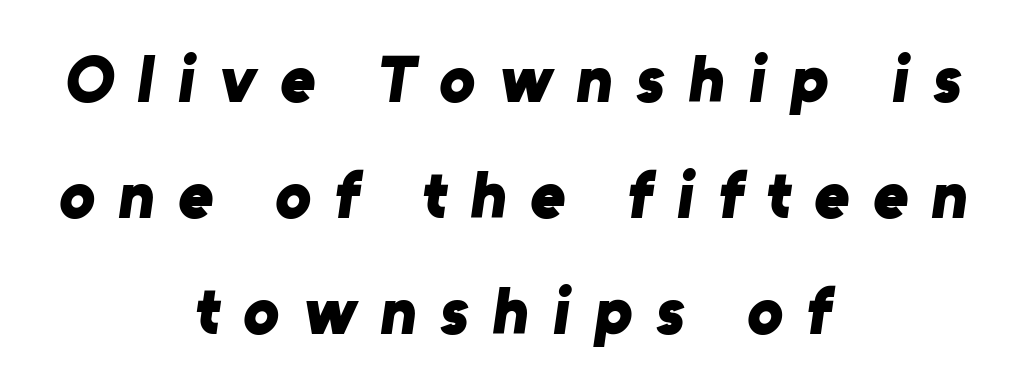
Underline: absent. The whitespace from short lines is split evenly between both sides. Look at the stroke-to-counter ratio: heavy, a bold. The passage shown is typed in a proportional face where columns would drift.
